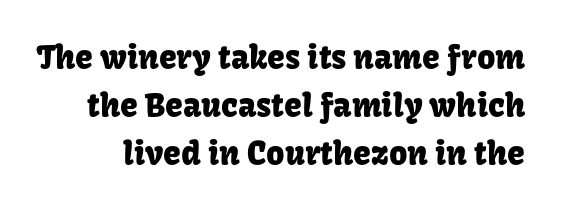
The image shows 32 px sans-serif type, upright; set normal line spacing (1.5x), normal letter spacing, not underlined; low stroke contrast and a medium x-height.
